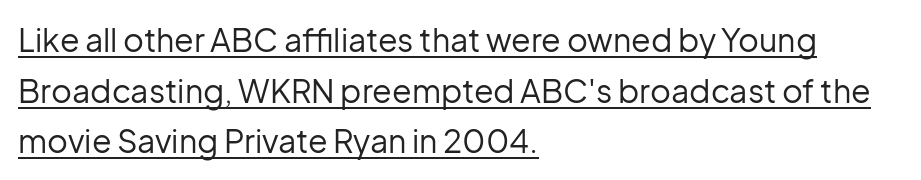
The image shows 32 px regular-weight sans-serif type, upright; set left-aligned, normal line spacing (1.58x), normal letter spacing, underlined; low stroke contrast and a medium x-height.
